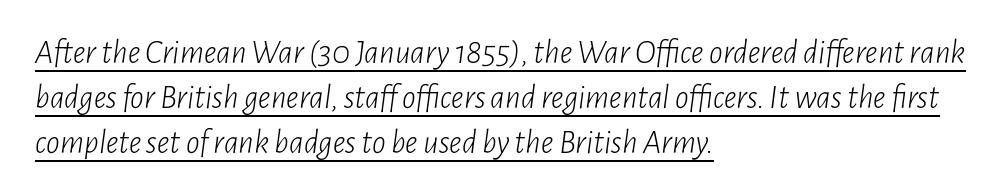
The text carries the slant typical of an italic or oblique font. Varying glyph widths throughout — classic text-font behaviour. Regarding leading, the lines here are spaced in the standard way. All the whitespace from short lines collects on the right. The words here are underlined.
